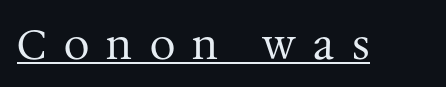
The font is comparable to plain body text, perhaps lighter. Type style note: has serifs. Caption: expanded tracking, letters set apart. Ascenders rise straight up at ninety degrees.
